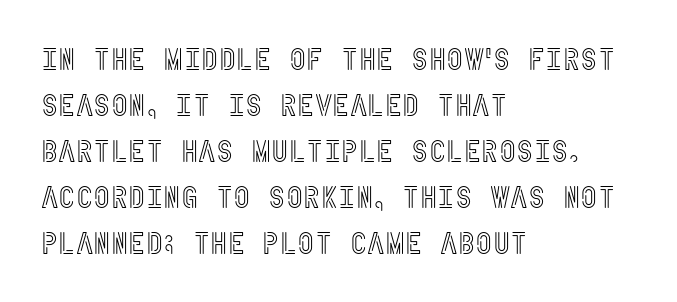
{"italic": "no", "width": "condensed", "x_height": "large", "underline": "no", "align": "left", "line_spacing": "normal", "line_spacing_ratio": 1.53, "letter_spacing": "normal", "letter_spacing_em": 0.0, "glyph_px": 30}
